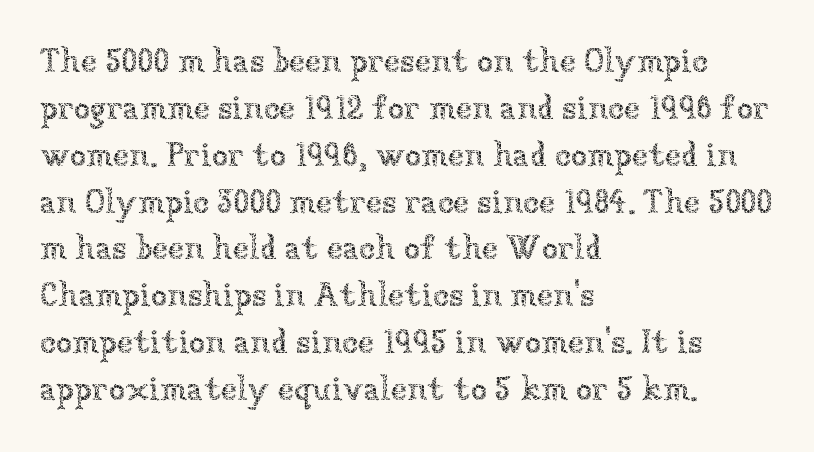
The image shows 33 px thin type, upright; set left-aligned, normal line spacing (1.42x), normal letter spacing, not underlined; low stroke contrast and a medium x-height.
